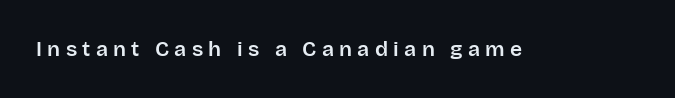
The image shows 21 px text type, upright; set unusually wide letter spacing (+0.25 em), not underlined.
